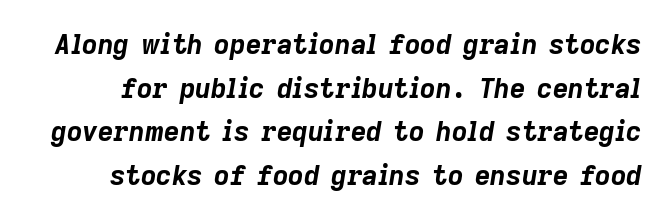
The image shows 27 px bold type, italic (leaning right); set normal line spacing (1.62x), normal letter spacing, not underlined.
